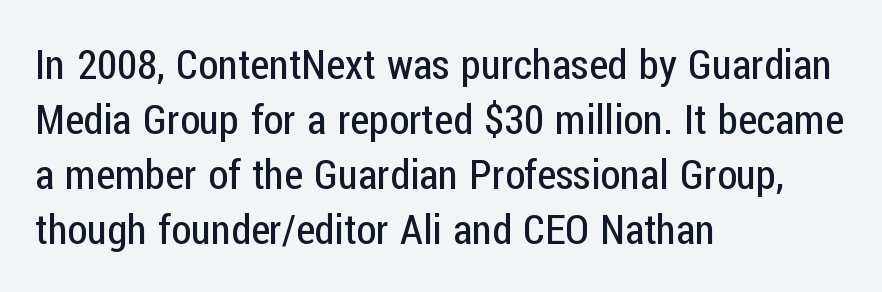
The image shows 41 px regular-weight, condensed sans-serif type, upright; set left-aligned, normal line spacing (1.34x), normal letter spacing, not underlined; low stroke contrast and a medium x-height.
